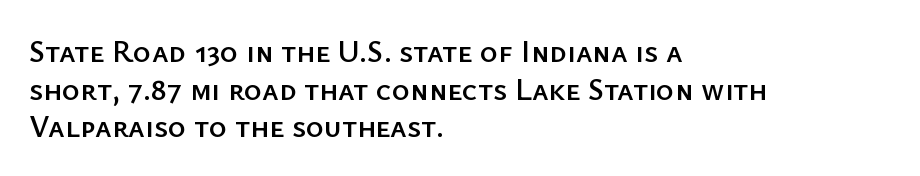
{"serif": "no", "italic": "no", "width": "normal", "stroke_contrast": "low", "x_height": "medium", "monospaced": "no", "underline": "no", "align": "left", "line_spacing_ratio": 1.21, "letter_spacing": "normal", "letter_spacing_em": 0.0, "glyph_px": 31}
